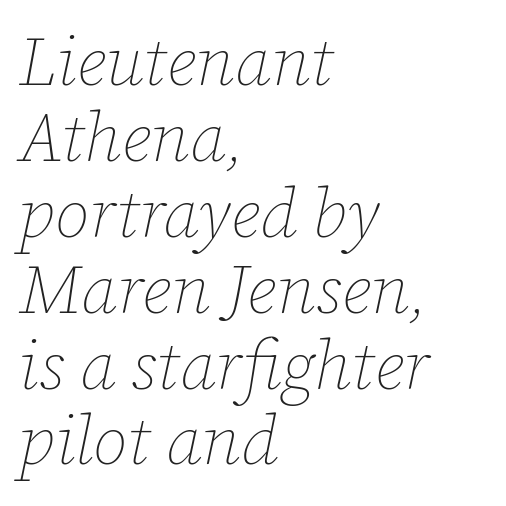
Q: Is the text bold? A: No.
Q: Is the text italic (slanted)? A: Yes, it leans right by about 12 degrees.
Q: Is the text underlined? A: No.
Q: How is the paragraph aligned? A: Left-aligned.
Q: Is the spacing between letters normal or unusually wide? A: Normal.
Q: Is the spacing between lines tight, normal or loose? A: Tight.
Q: Width (condensed, normal, or wide)? A: Normal.
Q: Stroke contrast? A: Low.
Q: x-height? A: Medium.
Q: Monospaced? A: No.
